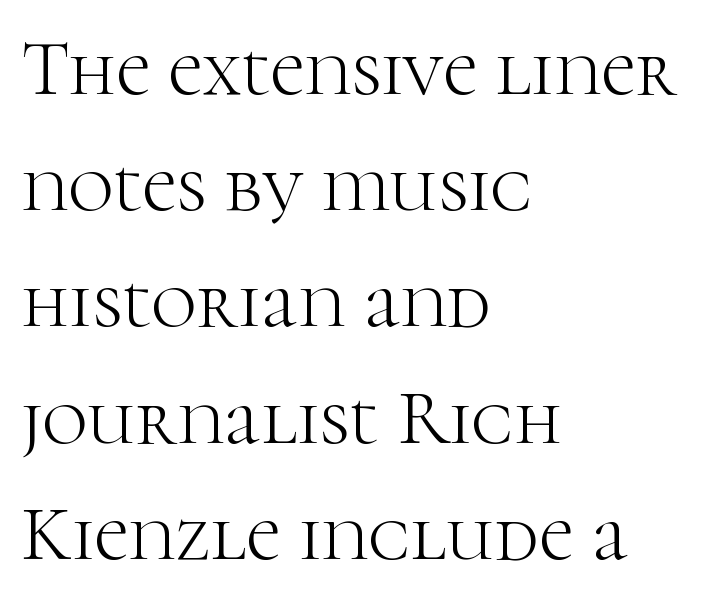
These lines sit exactly where default settings would place them. Stroke mass is kept to a normal reading level or below. Note: serifs present on the glyphs. The text block is weighted toward the left margin, trailing off unevenly rightward. Honestly, there is no underline to notice here at all. This is the regular roman posture of the typeface.
